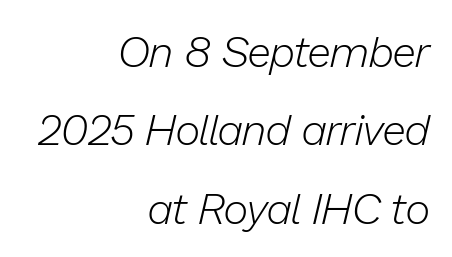
Q: Is the text bold? A: No.
Q: Is the text italic (slanted)? A: Yes, it leans right by about 13 degrees.
Q: Is the text underlined? A: No.
Q: How is the paragraph aligned? A: Right-aligned.
Q: Is the spacing between letters normal or unusually wide? A: Normal.
Q: Width (condensed, normal, or wide)? A: Normal.
Q: Stroke contrast? A: Low.
Q: x-height? A: Medium.
Q: Monospaced? A: No.
